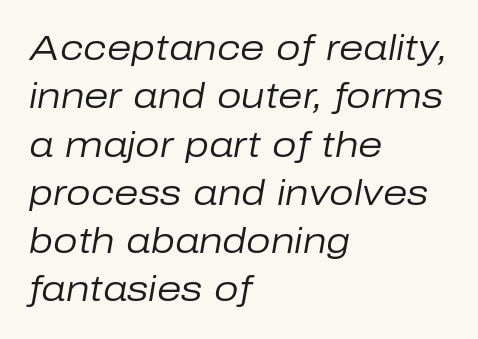
A normal amount of white space separates one row of letters from the next. The typeface has the unassuming heft of standard copy or less. Short and long lines alike share a common starting point at left. Letter spacing: default.
